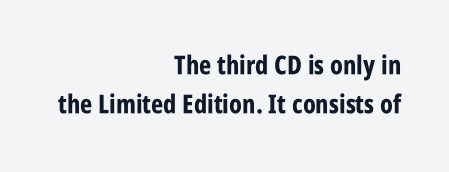
Q: Is the text bold? A: Yes.
Q: Is the text italic (slanted)? A: No, it is upright.
Q: Is the text underlined? A: No.
Q: How is the paragraph aligned? A: Right-aligned.
Q: Is the spacing between letters normal or unusually wide? A: Normal.
Q: Is the spacing between lines tight, normal or loose? A: Normal.
